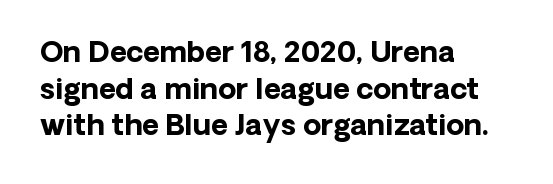
Q: Is the text bold? A: Yes.
Q: Is the text italic (slanted)? A: No, it is upright.
Q: Is the typeface a serif or a sans-serif typeface? A: Sans-serif.
Q: Is the text underlined? A: No.
Q: How is the paragraph aligned? A: Left-aligned.
Q: Is the spacing between letters normal or unusually wide? A: Normal.
Q: Is the spacing between lines tight, normal or loose? A: Normal.
Q: Width (condensed, normal, or wide)? A: Normal.
Q: Stroke contrast? A: Low.
Q: x-height? A: Medium.
Q: Monospaced? A: No.
